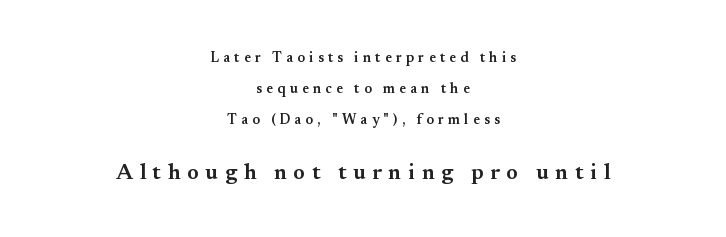
The image shows 22 px text type, upright; set centered, loose line spacing (2.23x), unusually wide letter spacing (+0.3 em), not underlined; the second (bottom) block is 1.57x larger.
